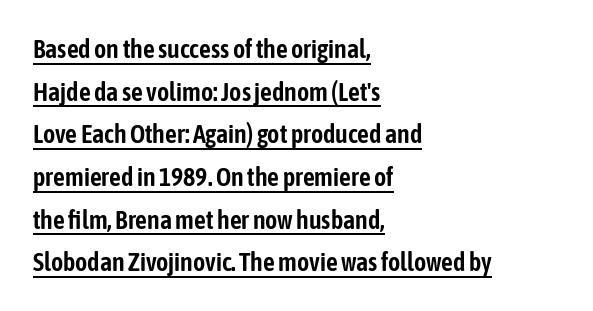
Underlined type. Compared with a centered layout, this one pins lines to the left instead. Is there much room between lines? A standard amount, neither cramped nor airy. You can tell it's not italic because the verticals are truly vertical.
